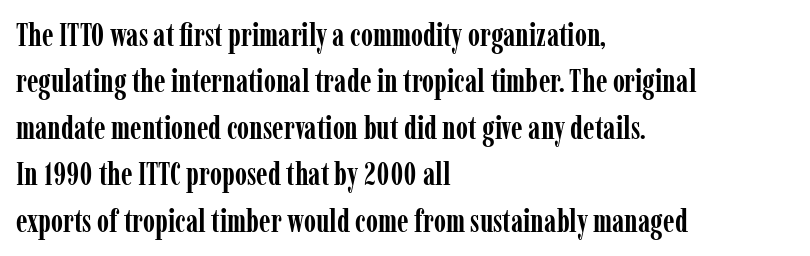
Plain, unruled lines of type. Summary of vertical rhythm: regular, with standard interline spacing. This is roman type, the default non-slanted kind. Bold? Absolutely — the strokes are thick and heavy. The passage shown is typed in a proportional face where columns would drift.
